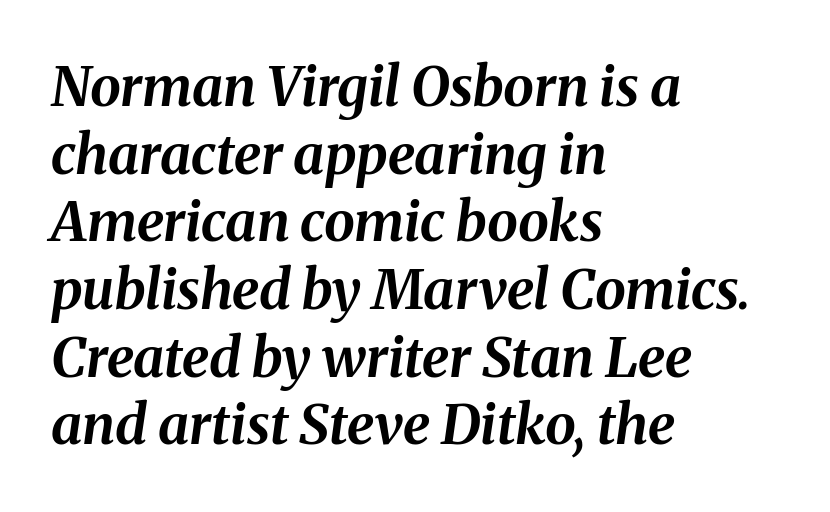
Q: Is the text bold? A: Yes.
Q: Is the text italic (slanted)? A: Yes, it leans right by about 8 degrees.
Q: Is the text underlined? A: No.
Q: How is the paragraph aligned? A: Left-aligned.
Q: Is the spacing between letters normal or unusually wide? A: Normal.
Q: Width (condensed, normal, or wide)? A: Normal.
Q: Stroke contrast? A: Medium.
Q: x-height? A: Medium.
Q: Monospaced? A: No.
